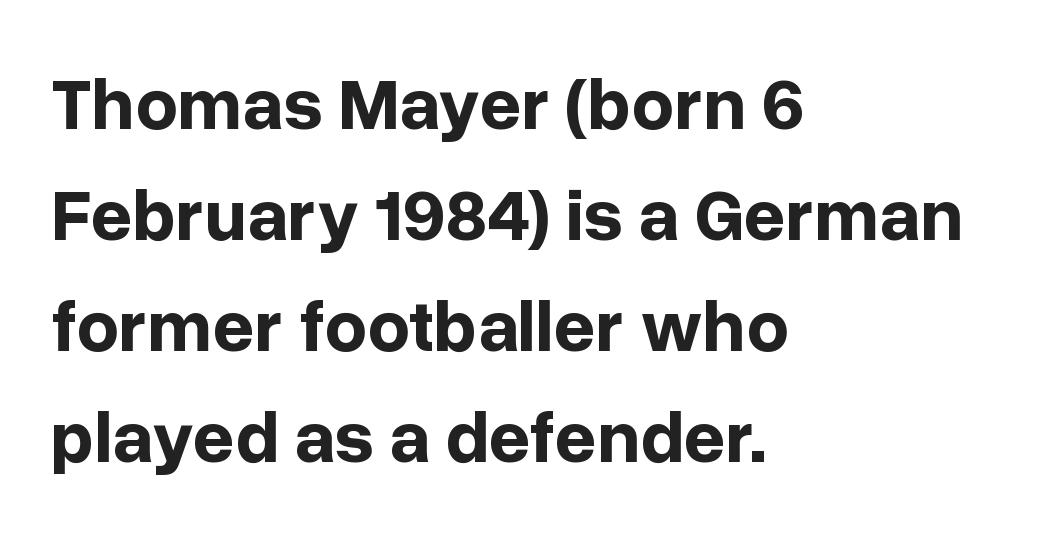
Q: Is the text bold? A: Yes.
Q: Is the text italic (slanted)? A: No, it is upright.
Q: Is the typeface a serif or a sans-serif typeface? A: Sans-serif.
Q: Is the text underlined? A: No.
Q: How is the paragraph aligned? A: Left-aligned.
Q: Is the spacing between letters normal or unusually wide? A: Normal.
Q: Is the spacing between lines tight, normal or loose? A: Normal.
Q: Width (condensed, normal, or wide)? A: Normal.
Q: Stroke contrast? A: Low.
Q: x-height? A: Medium.
Q: Monospaced? A: No.
